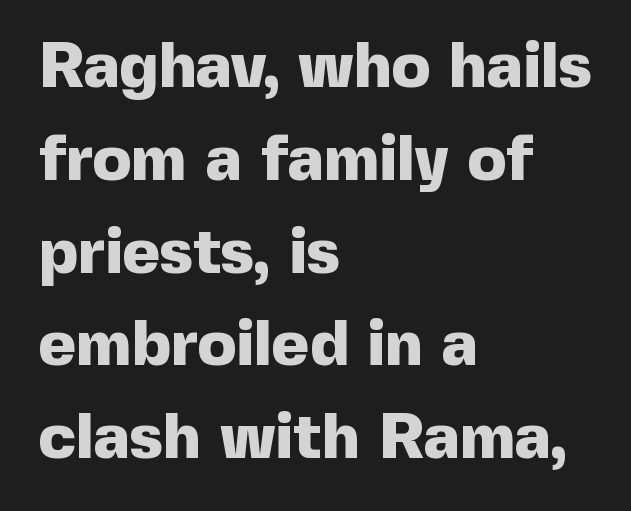
Notice how the stems are strictly vertical — no italics here. This sample has the flowing, uneven cadence of proportional lettering. Caption: multi-line text, flush left, ragged right. Compared with an ordinary text face, these strokes are far heavier — a full bold.
